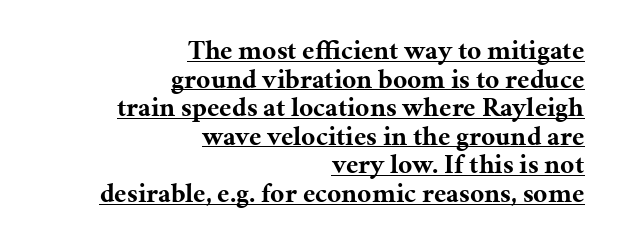
Q: Is the text bold? A: Yes.
Q: Is the text italic (slanted)? A: No, it is upright.
Q: Is the text underlined? A: Yes.
Q: How is the paragraph aligned? A: Right-aligned.
Q: Is the spacing between letters normal or unusually wide? A: Normal.
Q: Is the spacing between lines tight, normal or loose? A: Tight.
